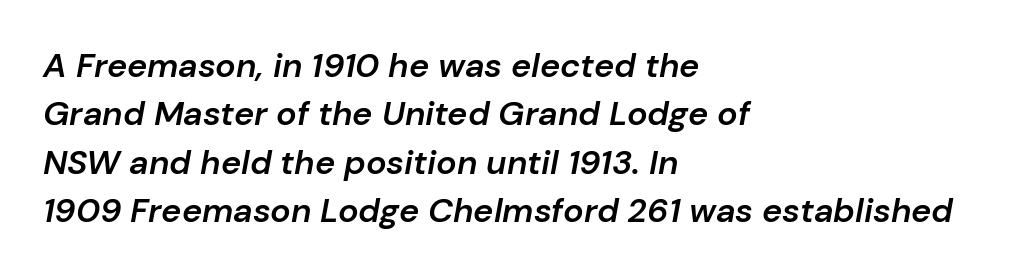
{"italic": "yes", "lean": "right", "slant_degrees": 10, "bold": "semi", "weight": "semibold", "width": "normal", "stroke_contrast": "low", "x_height": "medium", "monospaced": "no", "underline": "no", "align": "left", "line_spacing": "normal", "line_spacing_ratio": 1.42, "letter_spacing": "normal", "letter_spacing_em": 0.0, "glyph_px": 34}
